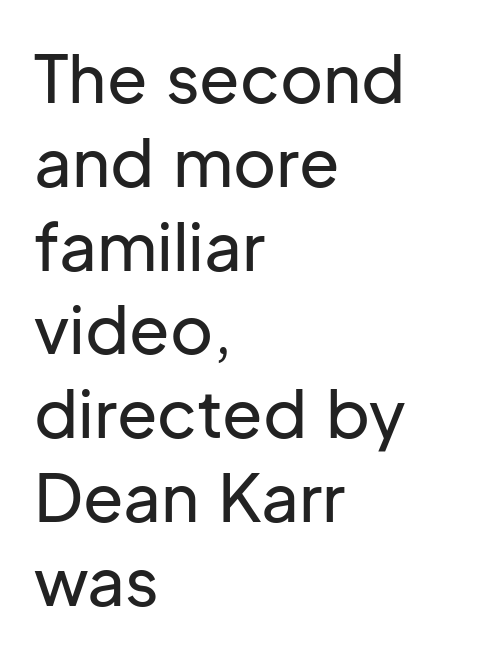
{"serif": "no", "italic": "no", "width": "normal", "stroke_contrast": "low", "x_height": "medium", "monospaced": "no", "underline": "no", "align": "left", "line_spacing": "normal", "line_spacing_ratio": 1.27, "letter_spacing": "normal", "letter_spacing_em": 0.0, "glyph_px": 66}
